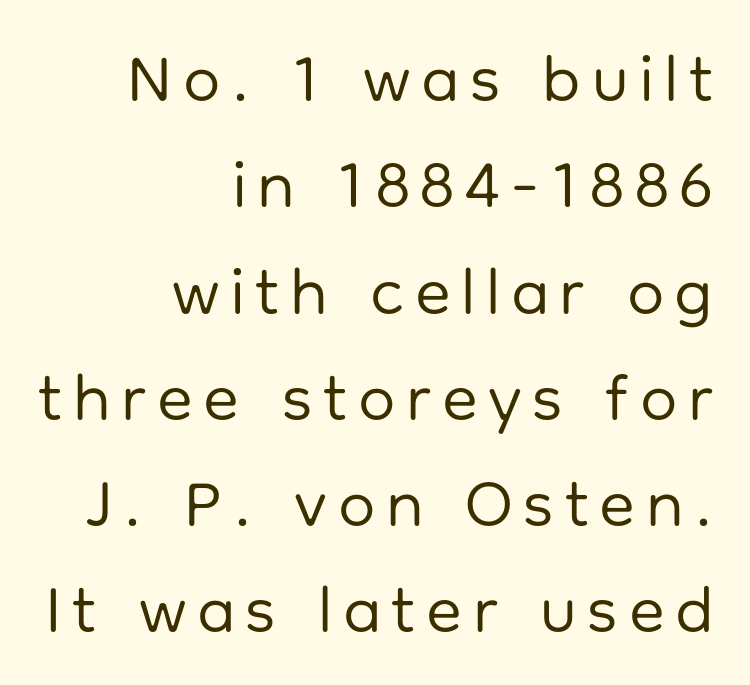
Q: Is the text bold? A: No.
Q: Is the text italic (slanted)? A: No, it is upright.
Q: Is the typeface a serif or a sans-serif typeface? A: Sans-serif.
Q: Is the text underlined? A: No.
Q: How is the paragraph aligned? A: Right-aligned.
Q: Is the spacing between lines tight, normal or loose? A: Normal.
Q: Width (condensed, normal, or wide)? A: Normal.
Q: Stroke contrast? A: Low.
Q: x-height? A: Medium.
Q: Monospaced? A: No.
